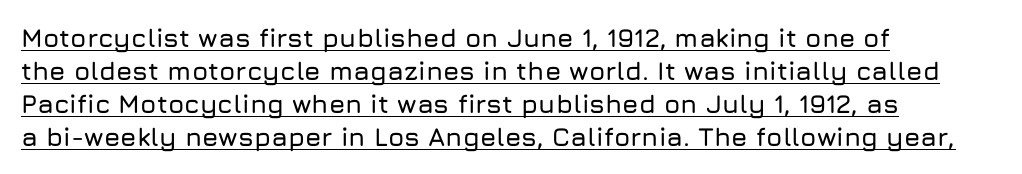
Q: Is the text italic (slanted)? A: No, it is upright.
Q: Is the text underlined? A: Yes.
Q: How is the paragraph aligned? A: Left-aligned.
Q: Is the spacing between letters normal or unusually wide? A: Normal.
Q: Is the spacing between lines tight, normal or loose? A: Normal.
